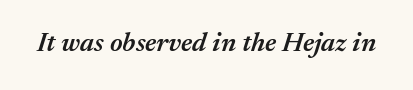
Q: Is the text bold? A: Semi-bold.
Q: Is the text italic (slanted)? A: Yes, it leans right by about 17 degrees.
Q: Is the text underlined? A: No.
Q: Is the spacing between letters normal or unusually wide? A: Normal.
